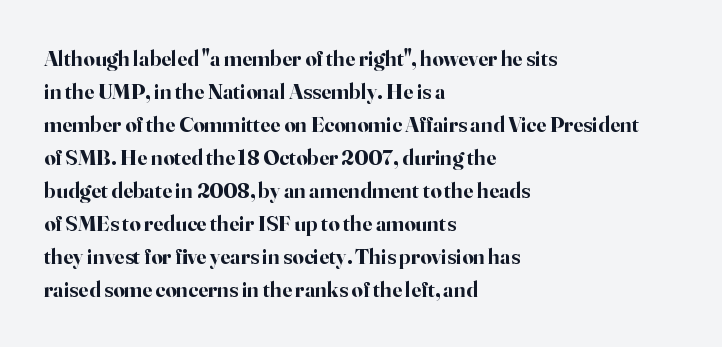
{"italic": "no", "bold": "yes", "underline": "no", "align": "left", "line_spacing": "normal", "line_spacing_ratio": 1.5, "letter_spacing": "normal", "letter_spacing_em": 0.0, "glyph_px": 22}
